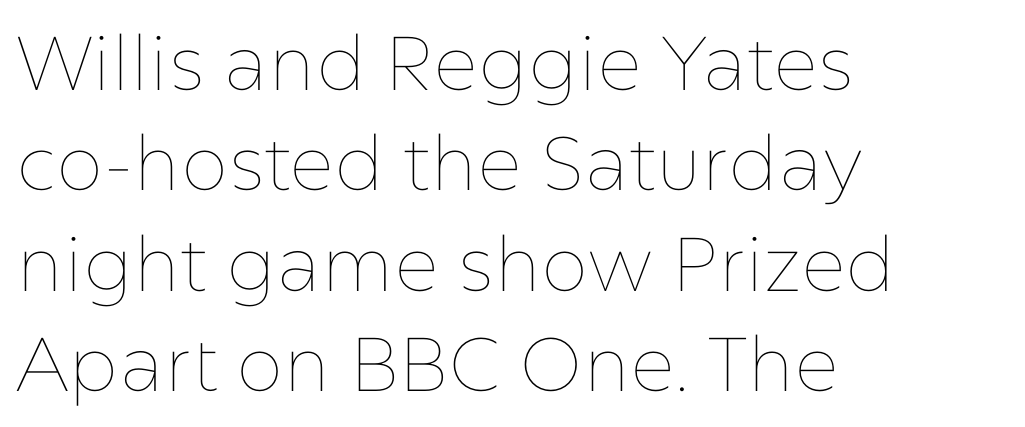
{"italic": "no", "bold": "no", "weight": "thin", "width": "normal", "stroke_contrast": "low", "x_height": "medium", "monospaced": "no", "underline": "no", "align": "left", "line_spacing": "normal", "line_spacing_ratio": 1.32, "letter_spacing": "normal", "letter_spacing_em": 0.0, "glyph_px": 76}
